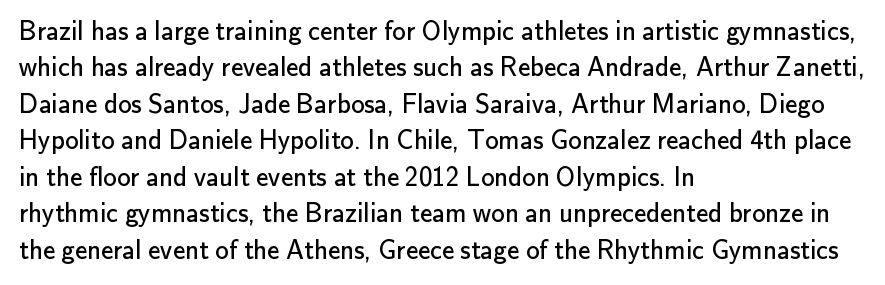
Q: Is the text bold? A: No.
Q: Is the text italic (slanted)? A: No, it is upright.
Q: Is the text underlined? A: No.
Q: How is the paragraph aligned? A: Left-aligned.
Q: Is the spacing between letters normal or unusually wide? A: Normal.
Q: Is the spacing between lines tight, normal or loose? A: Normal.
